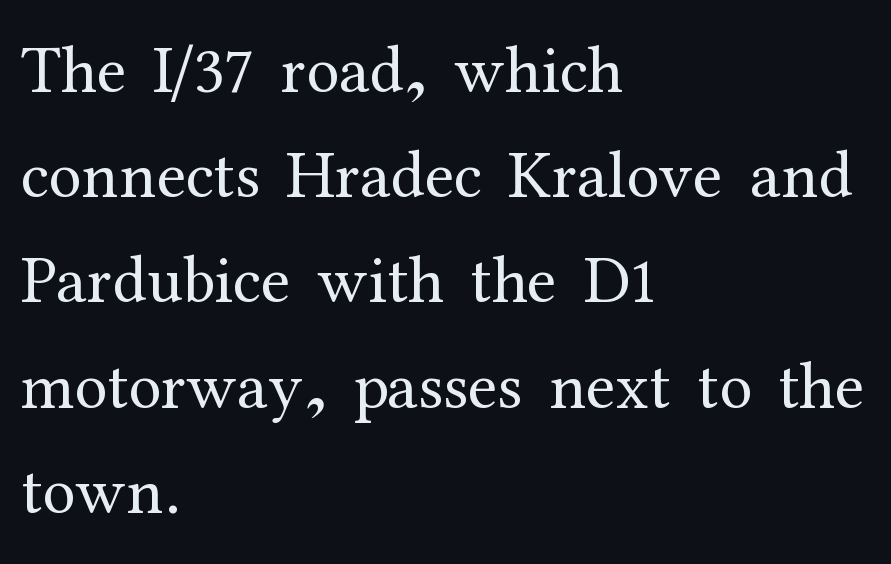
{"serif": "yes", "italic": "no", "bold": "no", "weight": "regular", "width": "normal", "stroke_contrast": "medium", "x_height": "medium", "monospaced": "no", "underline": "no", "align": "left", "line_spacing": "normal", "line_spacing_ratio": 1.57, "letter_spacing": "normal", "letter_spacing_em": 0.0, "glyph_px": 67}
